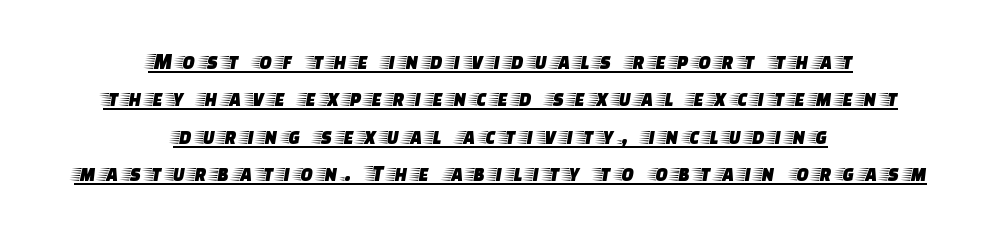
{"underline": "yes", "align": "center", "line_spacing": "normal", "line_spacing_ratio": 1.63, "letter_spacing": "wide", "letter_spacing_em": 0.26, "glyph_px": 23}
